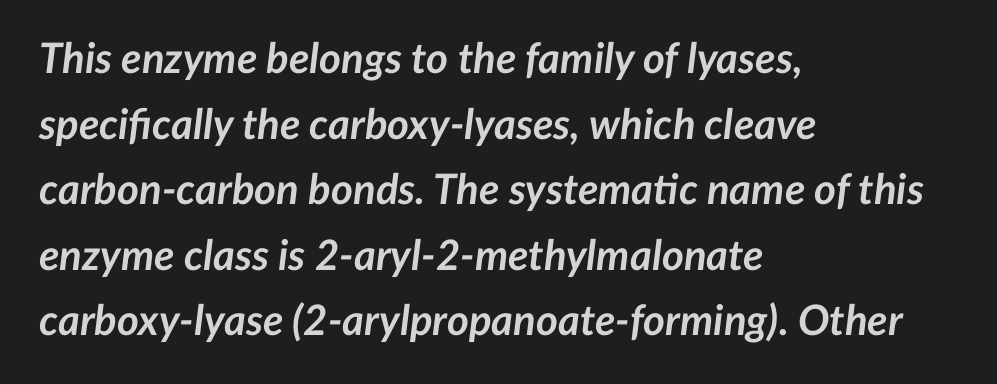
Q: Is the text bold? A: Yes.
Q: Is the text italic (slanted)? A: Yes, it leans right by about 7 degrees.
Q: Is the text underlined? A: No.
Q: How is the paragraph aligned? A: Left-aligned.
Q: Is the spacing between letters normal or unusually wide? A: Normal.
Q: Is the spacing between lines tight, normal or loose? A: Normal.
Q: Width (condensed, normal, or wide)? A: Normal.
Q: Stroke contrast? A: Low.
Q: x-height? A: Medium.
Q: Monospaced? A: No.
